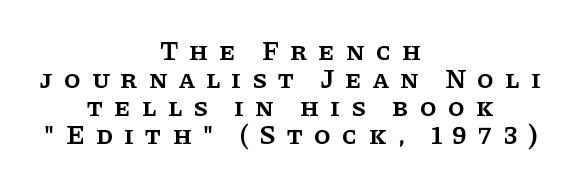
{"italic": "no", "bold": "semi", "underline": "no", "align": "center", "line_spacing": "tight", "line_spacing_ratio": 1.04, "letter_spacing": "wide", "letter_spacing_em": 0.41, "glyph_px": 27}
